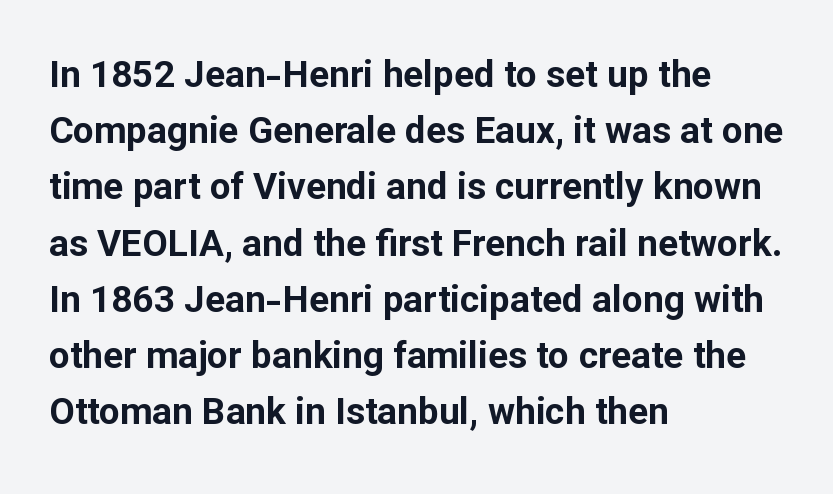
The image shows 37 px bold sans-serif type, upright; set left-aligned, normal line spacing (1.52x), normal letter spacing, not underlined; low stroke contrast and a medium x-height.
